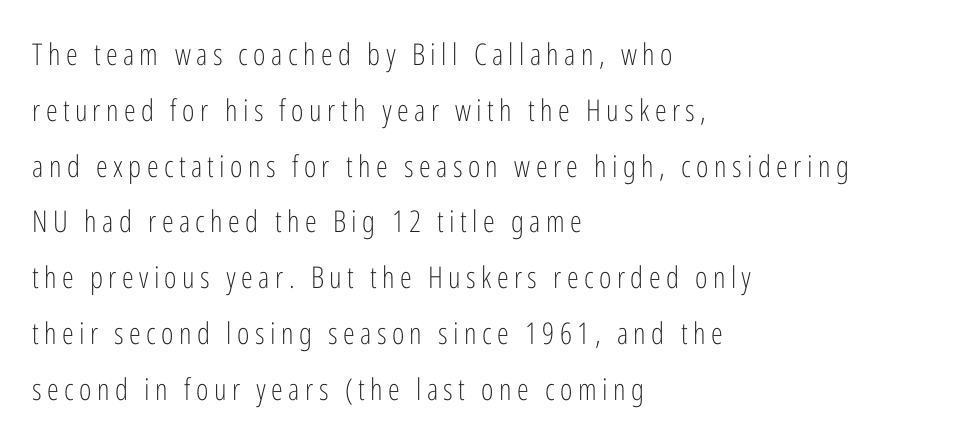
{"serif": "no", "italic": "no", "bold": "no", "weight": "light", "width": "condensed", "stroke_contrast": "low", "x_height": "medium", "monospaced": "no", "underline": "no", "align": "left", "line_spacing_ratio": 1.86, "glyph_px": 30}
